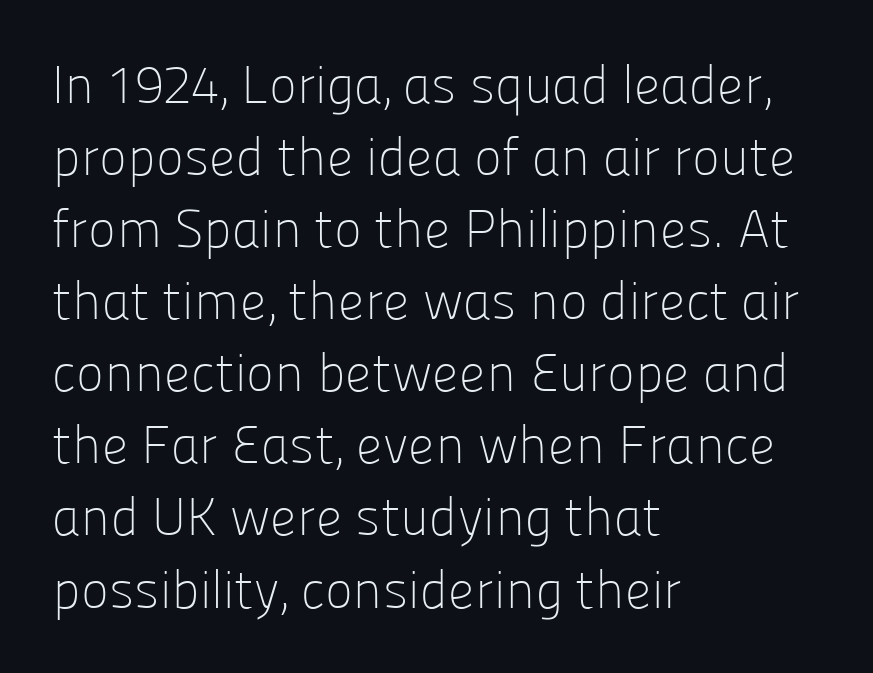
{"serif": "no", "italic": "no", "bold": "no", "weight": "light", "width": "normal", "stroke_contrast": "low", "x_height": "medium", "monospaced": "no", "underline": "no", "align": "left", "line_spacing": "normal", "line_spacing_ratio": 1.36, "letter_spacing": "normal", "letter_spacing_em": 0.0, "glyph_px": 53}
